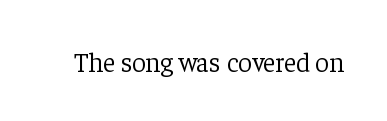
Has an underline been added? It has not. The type is set solid horizontally, with unmodified tracking. The characters are drawn with everyday or finer stroke widths. Every character sits straight up, as roman type does.
